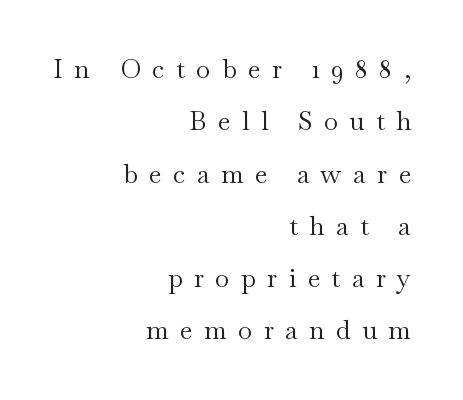
Q: Is the text bold? A: No.
Q: Is the text italic (slanted)? A: No, it is upright.
Q: Is the text underlined? A: No.
Q: How is the paragraph aligned? A: Right-aligned.
Q: Is the spacing between letters normal or unusually wide? A: Unusually wide.
Q: Is the spacing between lines tight, normal or loose? A: Loose.
